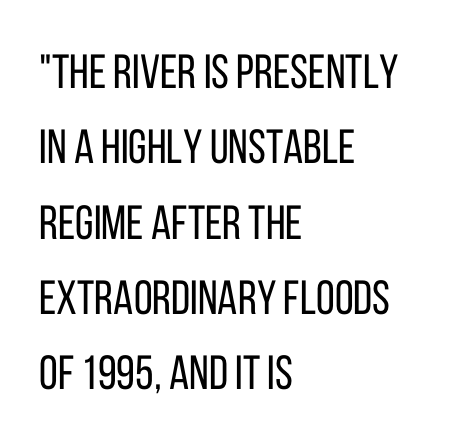
Is this a sans? Yes — the strokes have no serifs. The rag falls on the right side of this text block. The words here are not underlined. The passage shown stacks its lines at a standard gap.
